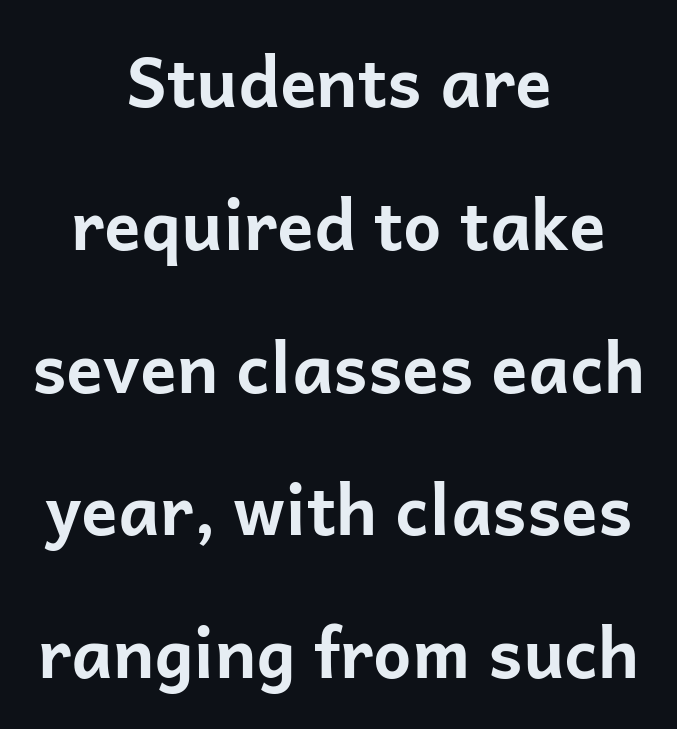
{"serif": "no", "italic": "no", "bold": "yes", "weight": "bold", "width": "normal", "stroke_contrast": "low", "x_height": "medium", "monospaced": "no", "underline": "no", "align": "center", "line_spacing": "loose", "line_spacing_ratio": 2.1, "letter_spacing": "normal", "letter_spacing_em": 0.0, "glyph_px": 68}
